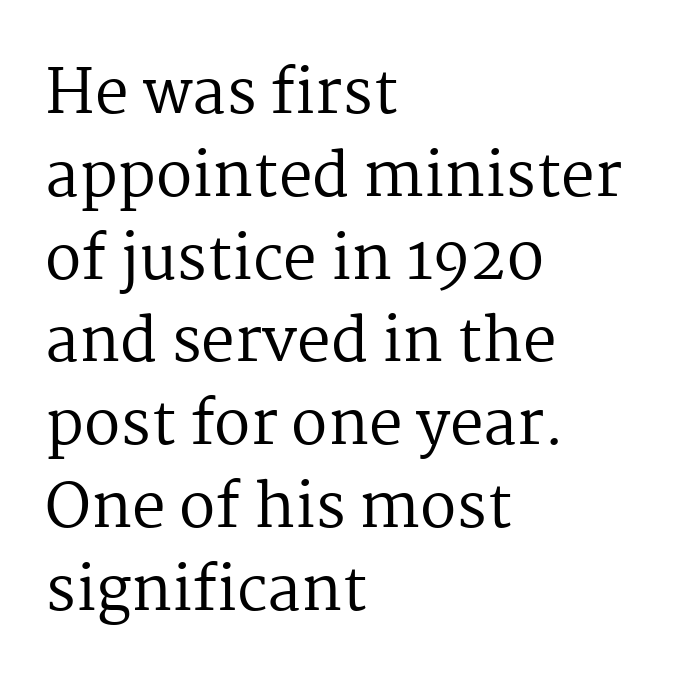
The face used here is rendered with its standard letterfit. The rendering anchors every line to the left-hand side. A clean baseline with only descenders dipping below it. Every stem runs plumb, perpendicular to the baseline. Stems here are at most as thick as an everyday book face. These lines are rendered in a variable-pitch font.
